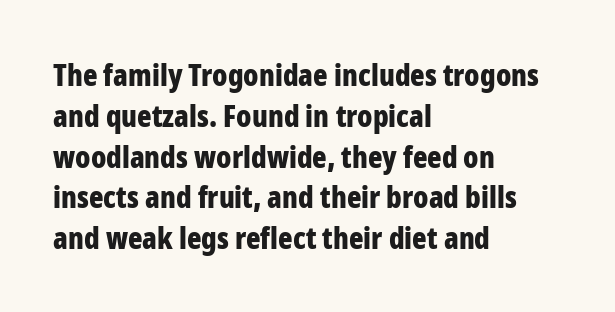
The image shows 30 px bold, condensed sans-serif type, upright; set left-aligned, normal line spacing (1.36x), normal letter spacing, not underlined; low stroke contrast and a medium x-height.
